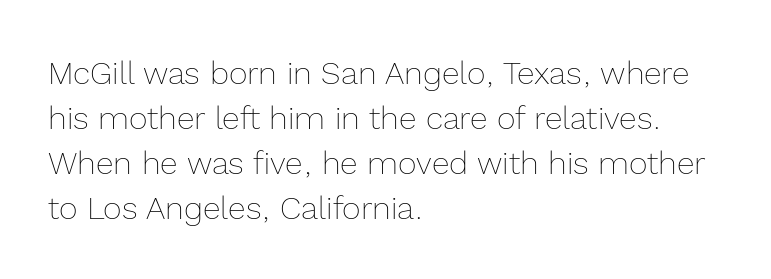
Each letter keeps its own natural width here, so spacing adapts to shape. In terms of posture, this sample is upright. Typeset ragged right — the left edge is the straight one. The designer left line spacing at the default. Is the letter spacing exaggerated? No — it looks like the ordinary default. Lines of text with bare space underneath.
